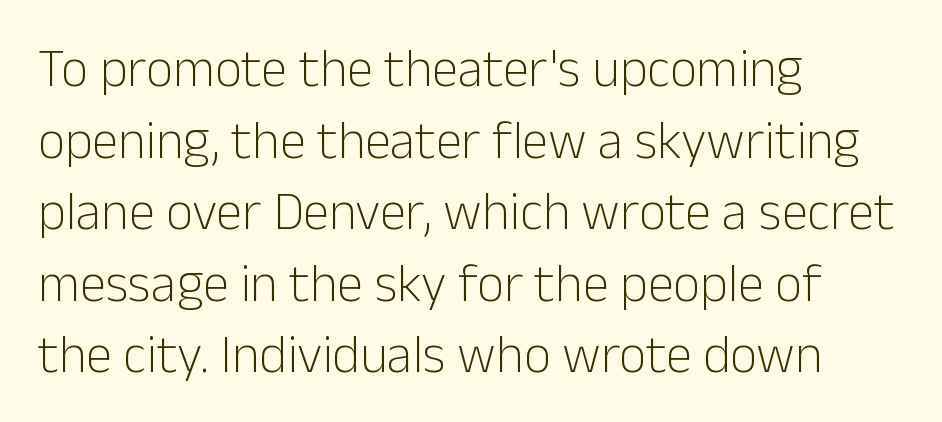
The image shows 53 px light sans-serif type, upright; set left-aligned, normal line spacing (1.35x), normal letter spacing, not underlined; low stroke contrast and a medium x-height.
